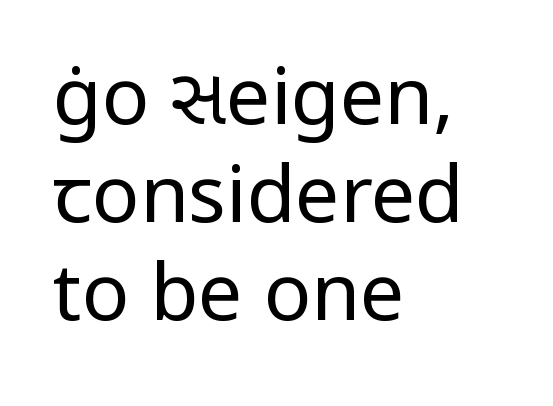
The image shows 79 px regular-weight sans-serif type, upright; set left-aligned, line spacing 1.24x, normal letter spacing, not underlined; low stroke contrast and a medium x-height.
